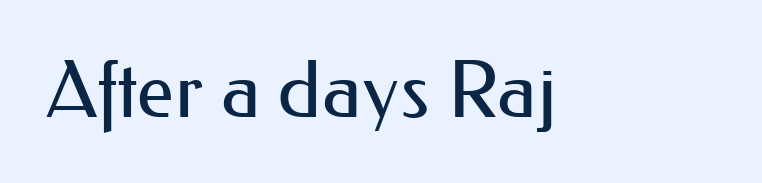
Descenders hang freely into open space. You can tell it's not italic because the verticals are truly vertical. A sans-serif font was chosen for this passage. The font is comparable to plain body text, perhaps lighter. Inter-character spacing is left at the font's built-in metrics. This sample has the flowing, uneven cadence of proportional lettering.
